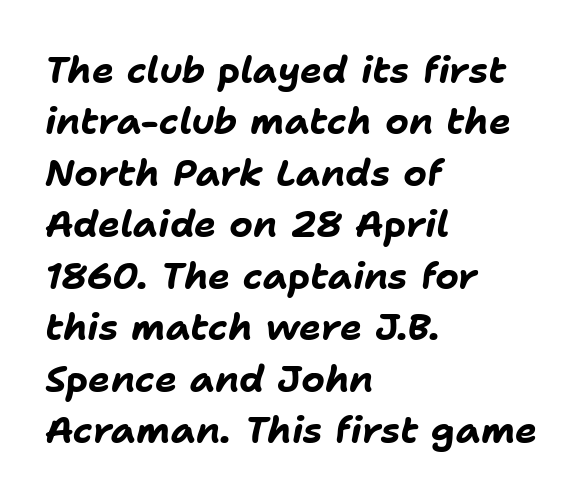
The image shows 37 px bold type, italic (leaning right); set left-aligned, normal line spacing (1.39x), normal letter spacing, not underlined; low stroke contrast and a medium x-height.
